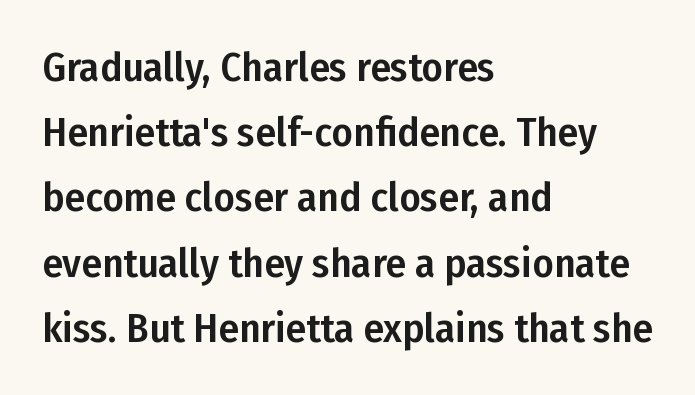
Students, observe: this is what conventionally led text looks like. The strip under each line holds only bare page. Nobody touched the tracking dial on this one. Posture: straight, roman, zero tilt. Character widths vary here, with narrow letters taking less room than wide ones.
